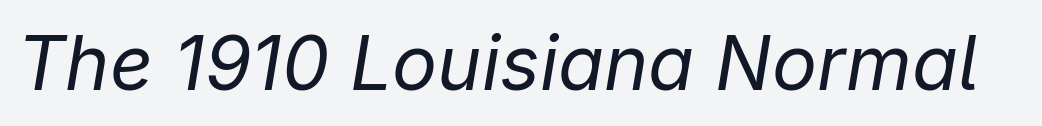
The image shows 75 px regular-weight type, italic (leaning right); set normal letter spacing, not underlined; low stroke contrast and a medium x-height.
